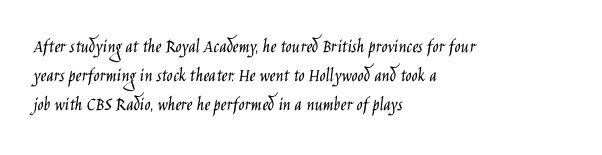
The image shows 20 px text type; set left-aligned, normal line spacing (1.46x), normal letter spacing, not underlined.
